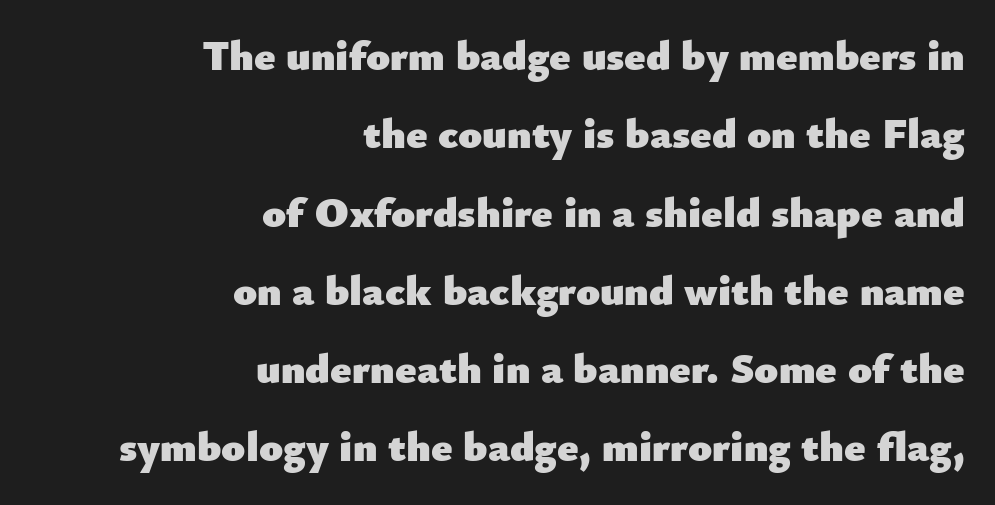
The image shows 43 px heavy sans-serif type, upright; set right-aligned, line spacing 1.82x, normal letter spacing, not underlined; low stroke contrast and a small x-height.
